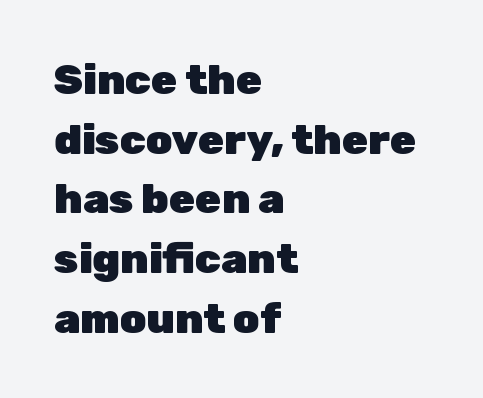
Q: Is the text bold? A: Yes.
Q: Is the text italic (slanted)? A: No, it is upright.
Q: Is the typeface a serif or a sans-serif typeface? A: Sans-serif.
Q: Is the text underlined? A: No.
Q: How is the paragraph aligned? A: Left-aligned.
Q: Is the spacing between letters normal or unusually wide? A: Normal.
Q: Is the spacing between lines tight, normal or loose? A: Normal.
Q: Width (condensed, normal, or wide)? A: Normal.
Q: Stroke contrast? A: Low.
Q: x-height? A: Medium.
Q: Monospaced? A: No.
